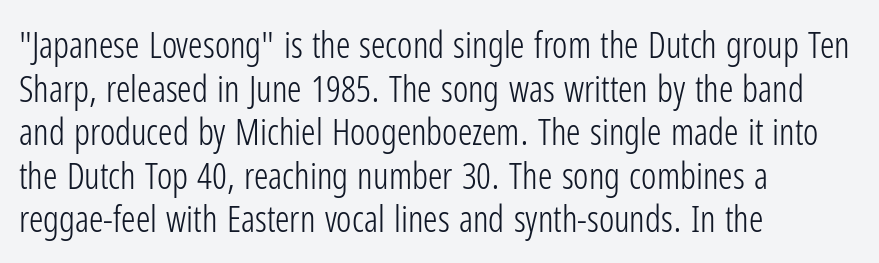
The image shows 36 px light, condensed sans-serif type, upright; set left-aligned, line spacing 1.21x, normal letter spacing, not underlined; low stroke contrast and a medium x-height.
